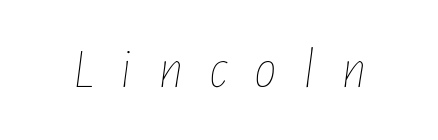
Q: Is the text bold? A: No.
Q: Is the text italic (slanted)? A: Yes, it leans right by about 7 degrees.
Q: Is the text underlined? A: No.
Q: Is the spacing between letters normal or unusually wide? A: Unusually wide.
Q: Width (condensed, normal, or wide)? A: Condensed.
Q: Stroke contrast? A: Low.
Q: x-height? A: Medium.
Q: Monospaced? A: No.
